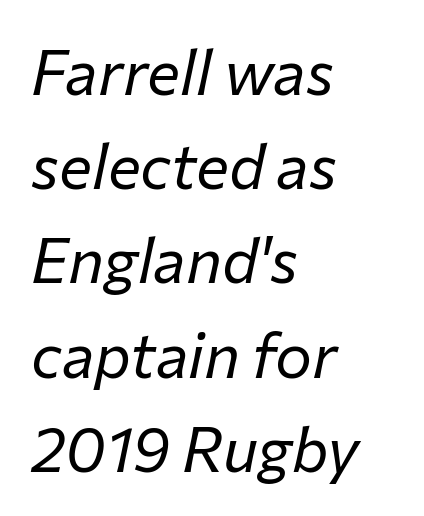
{"italic": "yes", "lean": "right", "slant_degrees": 12, "bold": "no", "weight": "regular", "width": "normal", "stroke_contrast": "low", "x_height": "medium", "monospaced": "no", "underline": "no", "align": "left", "line_spacing": "normal", "line_spacing_ratio": 1.52, "letter_spacing": "normal", "letter_spacing_em": 0.0, "glyph_px": 62}
